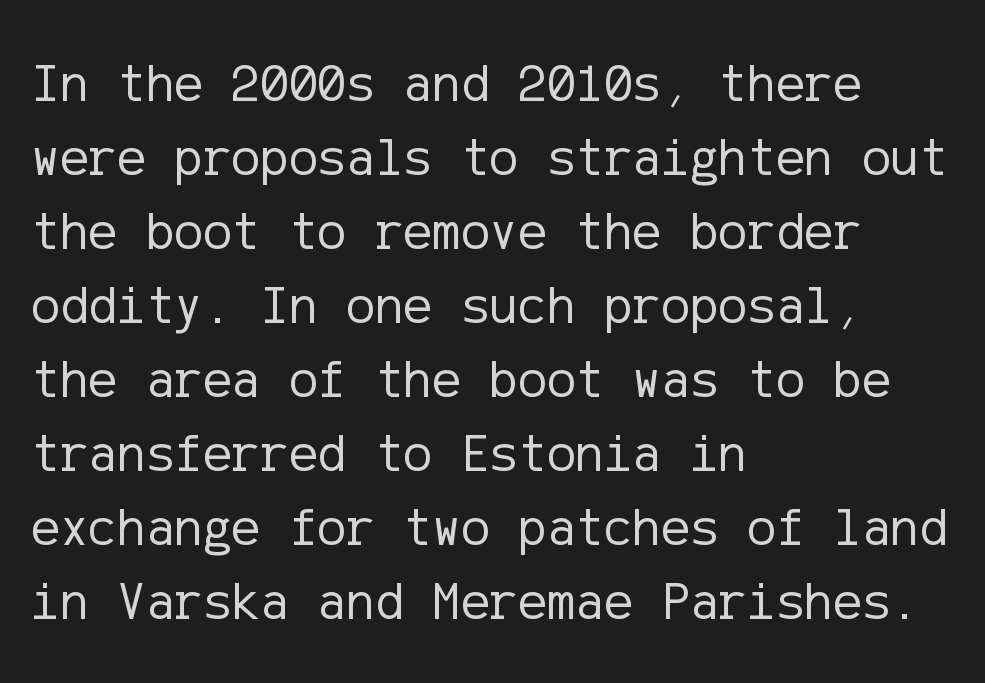
Q: Is the text bold? A: No.
Q: Is the text italic (slanted)? A: No, it is upright.
Q: Is the typeface a serif or a sans-serif typeface? A: Sans-serif.
Q: Is the text underlined? A: No.
Q: How is the paragraph aligned? A: Left-aligned.
Q: Is the spacing between letters normal or unusually wide? A: Normal.
Q: Is the spacing between lines tight, normal or loose? A: Normal.
Q: Width (condensed, normal, or wide)? A: Normal.
Q: Stroke contrast? A: Low.
Q: x-height? A: Medium.
